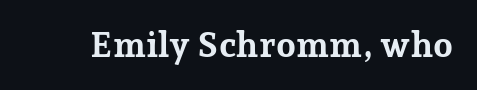
The image shows 35 px bold serif type, upright; set normal letter spacing, not underlined; low stroke contrast and a medium x-height.
